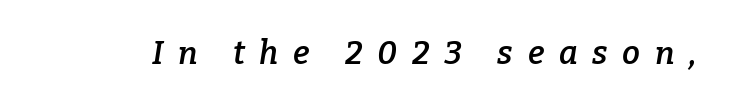
Q: Is the text bold? A: Semi-bold.
Q: Is the text italic (slanted)? A: Yes, it leans right by about 9 degrees.
Q: Is the typeface a serif or a sans-serif typeface? A: Serif.
Q: Is the text underlined? A: No.
Q: Is the spacing between letters normal or unusually wide? A: Unusually wide.
Q: Width (condensed, normal, or wide)? A: Normal.
Q: Stroke contrast? A: Low.
Q: x-height? A: Medium.
Q: Monospaced? A: No.
